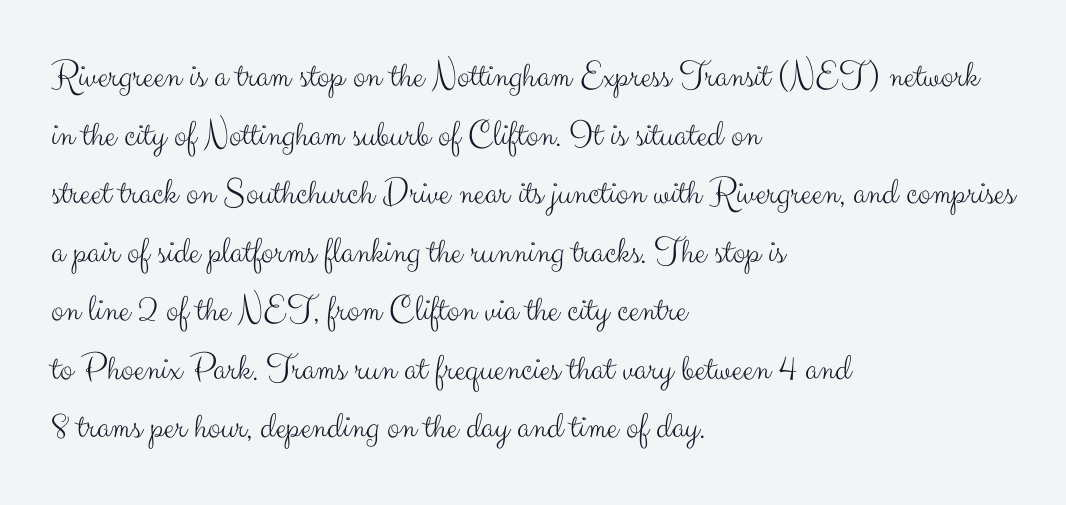
Q: Is the text bold? A: No.
Q: Is the text italic (slanted)? A: Yes.
Q: Is the typeface a serif or a sans-serif typeface? A: Sans-serif.
Q: Is the text underlined? A: No.
Q: How is the paragraph aligned? A: Left-aligned.
Q: Is the spacing between letters normal or unusually wide? A: Normal.
Q: Is the spacing between lines tight, normal or loose? A: Normal.
Q: Width (condensed, normal, or wide)? A: Normal.
Q: Stroke contrast? A: Medium.
Q: x-height? A: Small.
Q: Monospaced? A: No.
